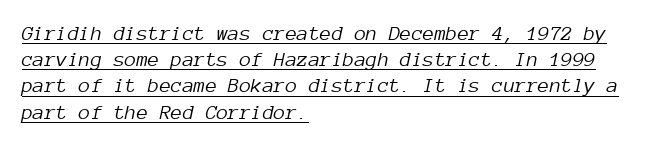
The image shows 21 px text type, italic (leaning right); set left-aligned, normal line spacing (1.25x), normal letter spacing, underlined.
